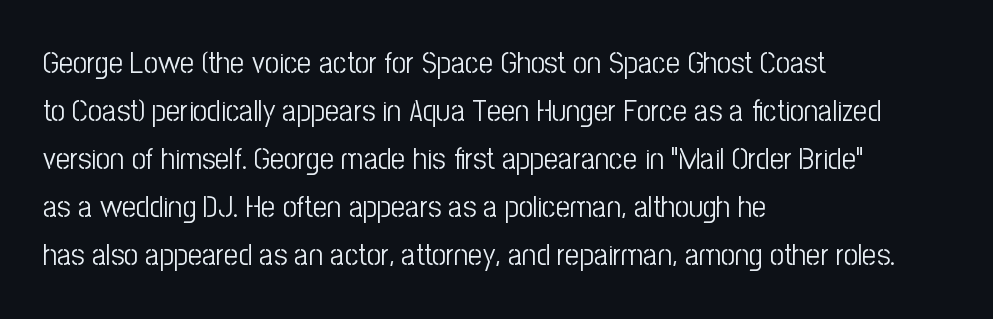
The image shows 31 px light, condensed sans-serif type, upright; set left-aligned, normal line spacing (1.55x), normal letter spacing, not underlined; low stroke contrast and a medium x-height.
